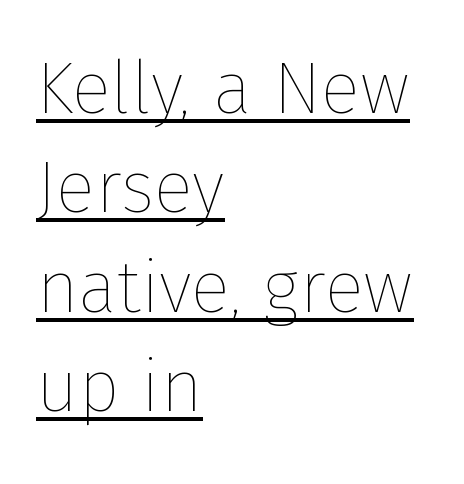
{"italic": "no", "bold": "no", "weight": "thin", "width": "normal", "stroke_contrast": "low", "x_height": "medium", "monospaced": "no", "underline": "yes", "align": "left", "line_spacing": "normal", "line_spacing_ratio": 1.36, "letter_spacing": "normal", "letter_spacing_em": 0.0, "glyph_px": 73}
